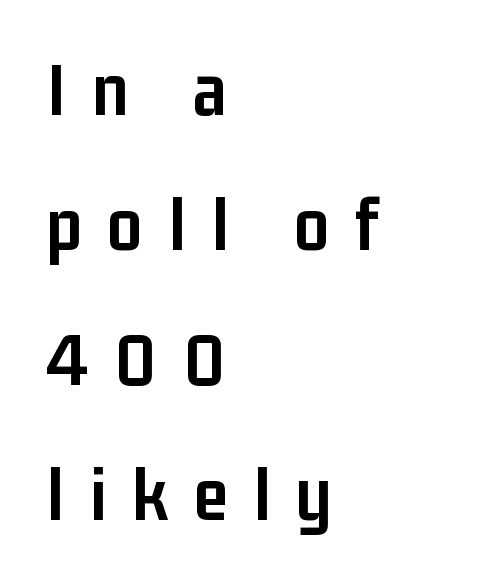
Q: Is the text bold? A: Yes.
Q: Is the text italic (slanted)? A: No, it is upright.
Q: Is the typeface a serif or a sans-serif typeface? A: Sans-serif.
Q: Is the text underlined? A: No.
Q: How is the paragraph aligned? A: Left-aligned.
Q: Is the spacing between letters normal or unusually wide? A: Unusually wide.
Q: Width (condensed, normal, or wide)? A: Condensed.
Q: Stroke contrast? A: Low.
Q: x-height? A: Medium.
Q: Monospaced? A: No.
